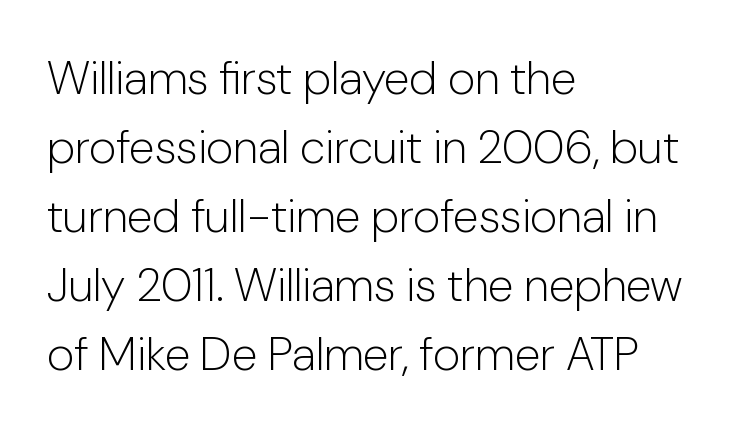
The image shows 47 px light sans-serif type, upright; set left-aligned, normal line spacing (1.47x), normal letter spacing, not underlined; low stroke contrast and a medium x-height.
